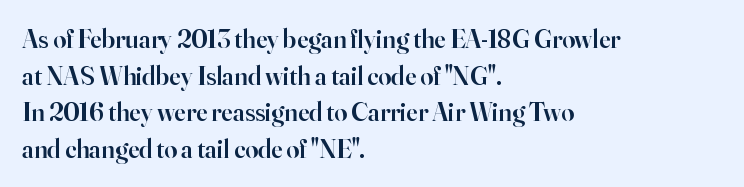
{"italic": "no", "bold": "semi", "underline": "no", "align": "left", "line_spacing": "normal", "line_spacing_ratio": 1.41, "letter_spacing": "normal", "letter_spacing_em": 0.0, "glyph_px": 26}
